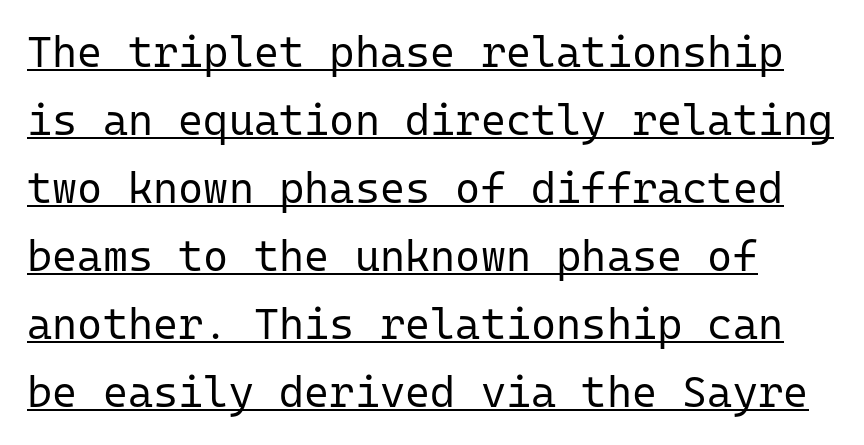
{"serif": "no", "italic": "no", "bold": "no", "weight": "regular", "width": "normal", "stroke_contrast": "low", "x_height": "medium", "monospaced": "yes", "underline": "yes", "line_spacing": "normal", "line_spacing_ratio": 1.58, "letter_spacing": "normal", "letter_spacing_em": 0.0, "glyph_px": 43}
